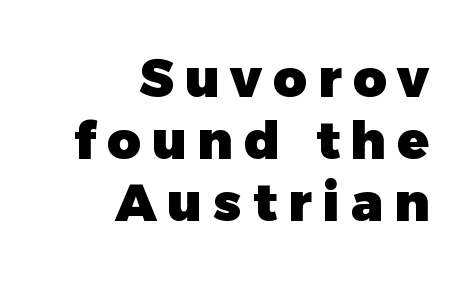
Stroke terminals: plain, sans-serif. Is there any slant? The stems are plumb. Is this a fixed-width face? No — the glyphs have proportional, varying widths. Every letter is thick-stroked: bold, no question. The tracking reads as deliberately expanded to a designer's eye. Caption: multi-line text, flush right, ragged left.
